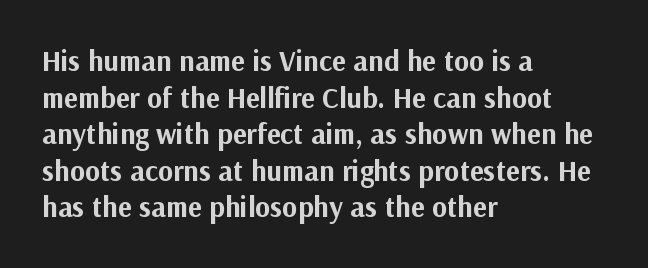
The image shows 29 px bold sans-serif type, upright; set left-aligned, normal line spacing (1.26x), normal letter spacing, not underlined; medium stroke contrast and a medium x-height.
